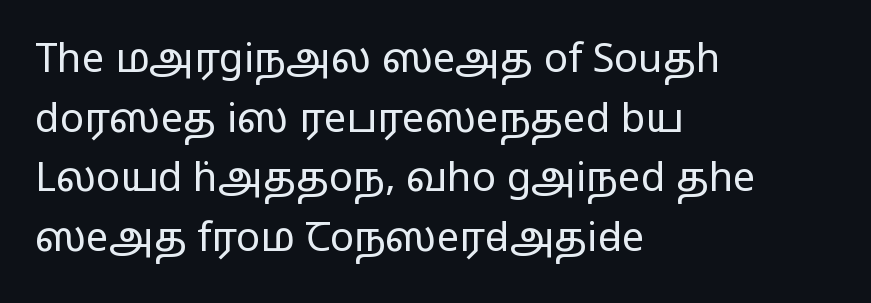
Q: Is the text bold? A: No.
Q: Is the text italic (slanted)? A: No, it is upright.
Q: Is the typeface a serif or a sans-serif typeface? A: Sans-serif.
Q: Is the text underlined? A: No.
Q: How is the paragraph aligned? A: Left-aligned.
Q: Is the spacing between letters normal or unusually wide? A: Normal.
Q: Is the spacing between lines tight, normal or loose? A: Normal.
Q: Width (condensed, normal, or wide)? A: Wide.
Q: Stroke contrast? A: Low.
Q: x-height? A: Medium.
Q: Monospaced? A: No.
